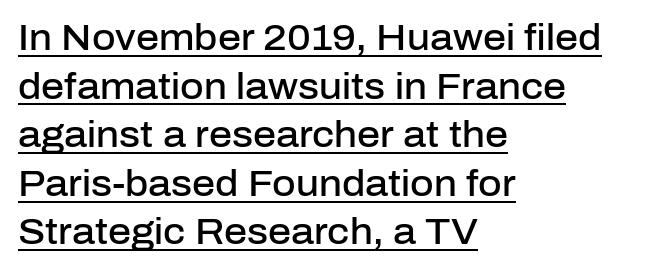
{"serif": "no", "italic": "no", "bold": "semi", "weight": "semibold", "width": "normal", "stroke_contrast": "low", "x_height": "medium", "monospaced": "no", "underline": "yes", "align": "left", "line_spacing": "normal", "line_spacing_ratio": 1.35, "letter_spacing": "normal", "letter_spacing_em": 0.0, "glyph_px": 36}
